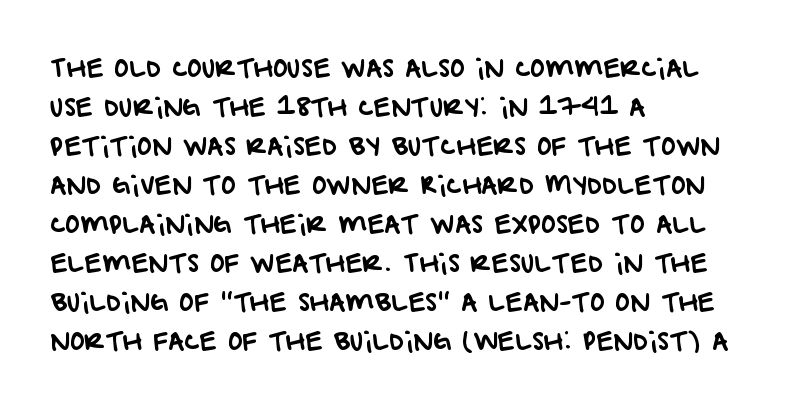
Nothing unusual about the tracking: characters are spaced as the font intends. The leading is moderate, giving the passage an even texture. Letters rest on an invisible, unmarked baseline. Leftover space on each line is placed entirely after the last word.
